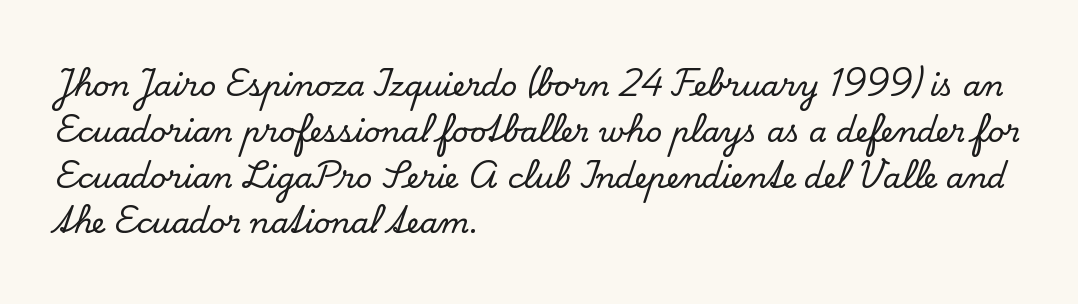
Typeset ragged right — the left edge is the straight one. This rendering features lettering with no underline. Think of a printed novel: that variable character pitch is what you see here. The horizontal fit of the characters is conventional and even. Interline gaps are of average width in this sample.
